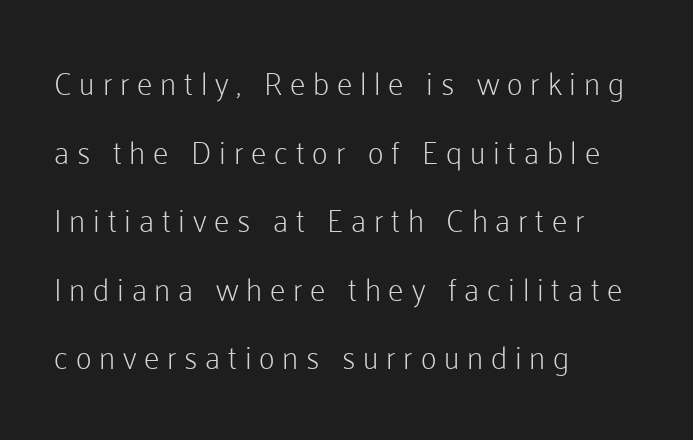
{"serif": "no", "italic": "no", "bold": "no", "weight": "light", "width": "normal", "stroke_contrast": "low", "x_height": "medium", "monospaced": "no", "underline": "no", "align": "left", "line_spacing": "loose", "line_spacing_ratio": 2.21, "letter_spacing": "wide", "letter_spacing_em": 0.25, "glyph_px": 31}
